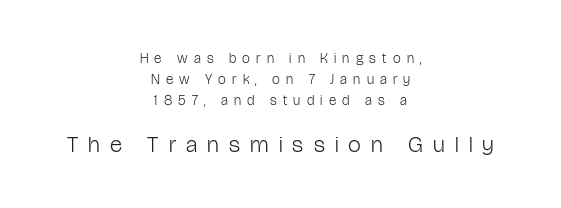
Q: Is the text bold? A: No.
Q: Is the text italic (slanted)? A: No, it is upright.
Q: Is the text underlined? A: No.
Q: How is the paragraph aligned? A: Centered.
Q: Is the spacing between letters normal or unusually wide? A: Unusually wide.
Q: Is the spacing between lines tight, normal or loose? A: Normal.
Q: Which block of text is set in a larger size, the first (top) or the second (bottom)? A: The second (bottom) one.
